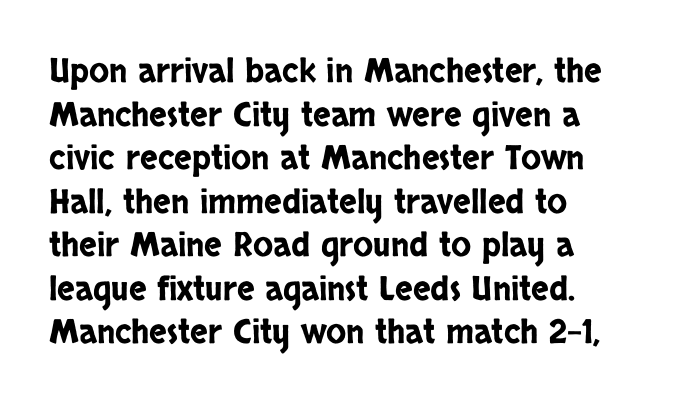
The image shows 33 px condensed sans-serif type, upright; set left-aligned, normal line spacing (1.32x), normal letter spacing, not underlined; low stroke contrast and a large x-height.
